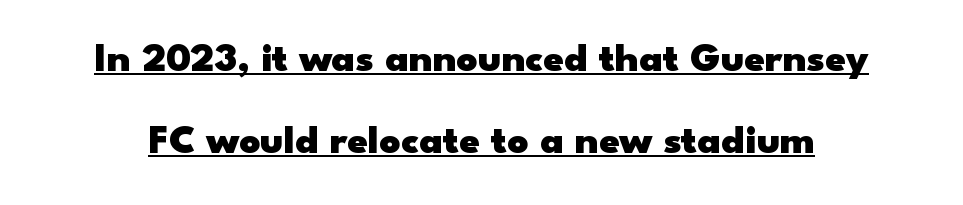
{"serif": "no", "italic": "no", "bold": "yes", "weight": "heavy", "width": "wide", "stroke_contrast": "low", "x_height": "small", "monospaced": "no", "underline": "yes", "line_spacing": "loose", "line_spacing_ratio": 1.99, "letter_spacing": "normal", "letter_spacing_em": 0.0, "glyph_px": 41}
